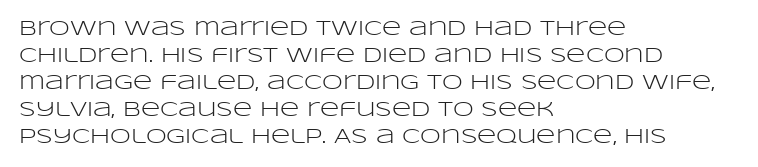
Q: Is the text bold? A: No.
Q: Is the text italic (slanted)? A: No, it is upright.
Q: Is the text underlined? A: No.
Q: How is the paragraph aligned? A: Left-aligned.
Q: Is the spacing between letters normal or unusually wide? A: Normal.
Q: Is the spacing between lines tight, normal or loose? A: Normal.
